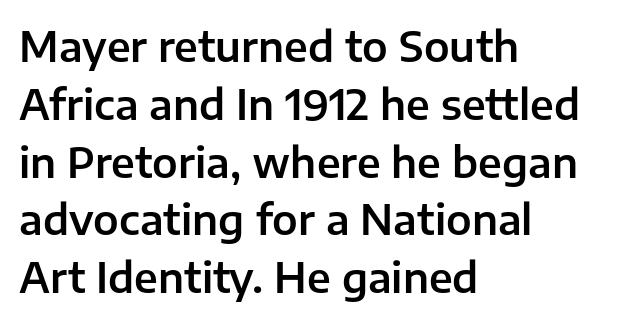
This rendering uses left alignment, leaving the right contour irregular. Words appear dense and cohesive because spacing is normal. This sample uses an upright cut, with every glyph sitting square on the baseline. Interline gaps are of average width in this sample. The face used here is proportionally spaced, like ordinary book or web type. Check where the strokes stop: nothing finishes them off — pure sans.
